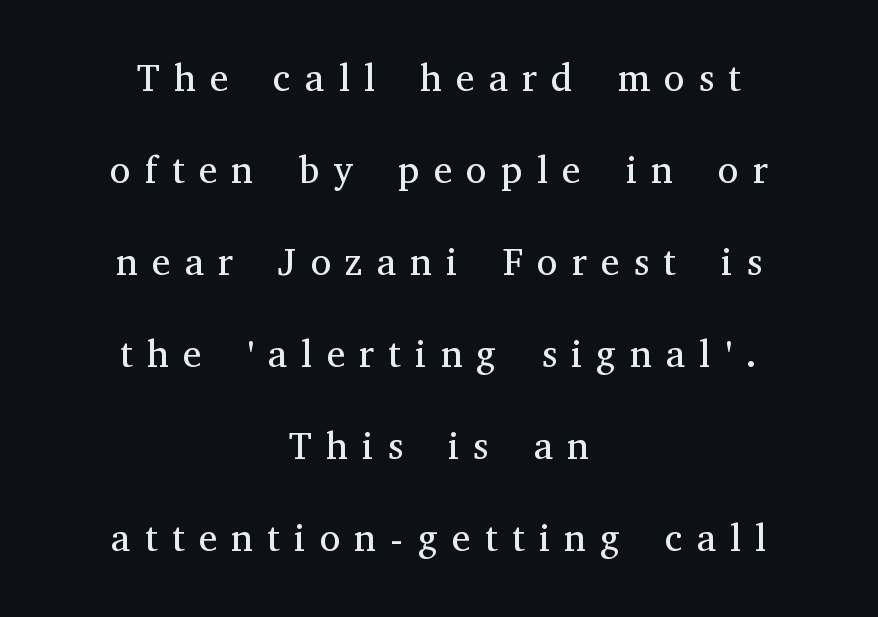
The image shows 38 px regular-weight serif type, upright; set centered, loose line spacing (2.42x), unusually wide letter spacing (+0.37 em), not underlined; medium stroke contrast and a medium x-height.
